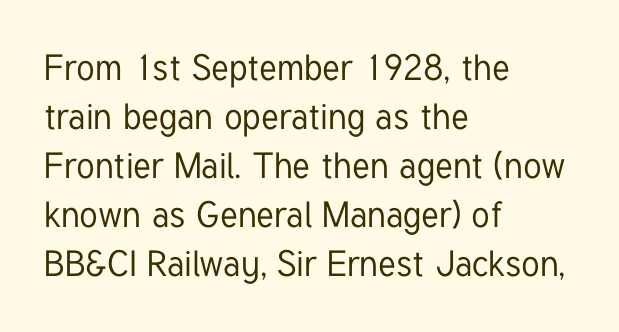
{"serif": "no", "italic": "no", "width": "condensed", "stroke_contrast": "low", "x_height": "medium", "monospaced": "no", "underline": "no", "align": "left", "line_spacing": "normal", "line_spacing_ratio": 1.36, "letter_spacing": "normal", "letter_spacing_em": 0.0, "glyph_px": 36}
